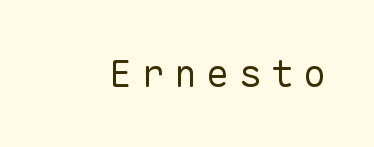
Q: Is the text bold? A: No.
Q: Is the text italic (slanted)? A: No, it is upright.
Q: Is the typeface a serif or a sans-serif typeface? A: Sans-serif.
Q: Is the text underlined? A: No.
Q: Is the spacing between letters normal or unusually wide? A: Unusually wide.
Q: Width (condensed, normal, or wide)? A: Normal.
Q: Stroke contrast? A: Low.
Q: x-height? A: Medium.
Q: Monospaced? A: Yes.
